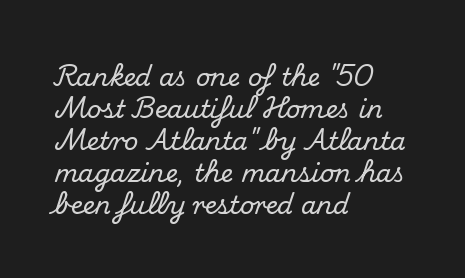
The image shows 25 px text type; set left-aligned, normal line spacing (1.28x), normal letter spacing, not underlined.
